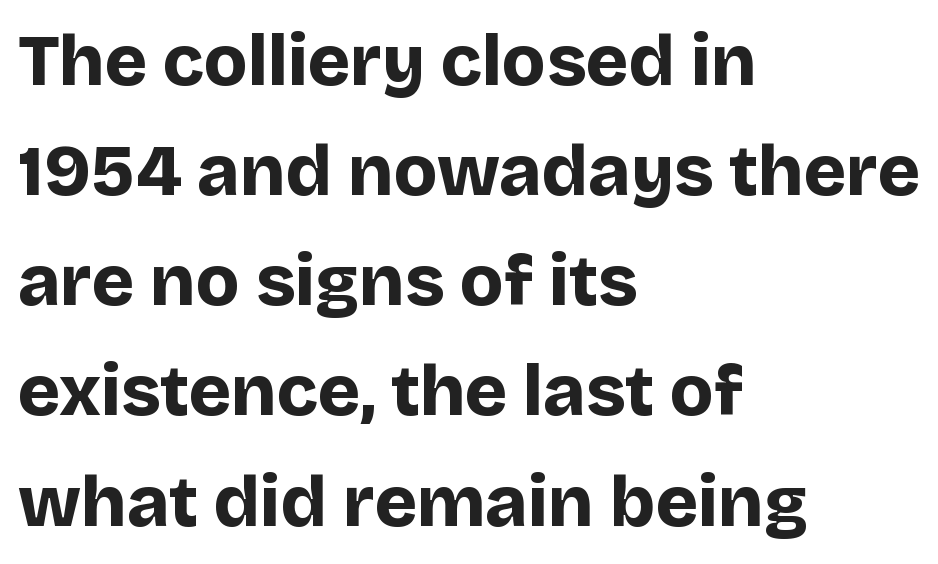
Q: Is the text bold? A: Yes.
Q: Is the text italic (slanted)? A: No, it is upright.
Q: Is the typeface a serif or a sans-serif typeface? A: Sans-serif.
Q: Is the text underlined? A: No.
Q: How is the paragraph aligned? A: Left-aligned.
Q: Is the spacing between letters normal or unusually wide? A: Normal.
Q: Is the spacing between lines tight, normal or loose? A: Normal.
Q: Width (condensed, normal, or wide)? A: Normal.
Q: Stroke contrast? A: Low.
Q: x-height? A: Large.
Q: Monospaced? A: No.
